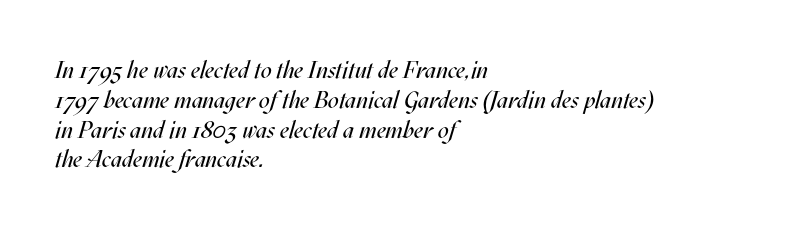
{"italic": "yes", "lean": "right", "slant_degrees": 17, "bold": "no", "underline": "no", "align": "left", "line_spacing_ratio": 1.24, "letter_spacing": "normal", "letter_spacing_em": 0.0, "glyph_px": 24}
